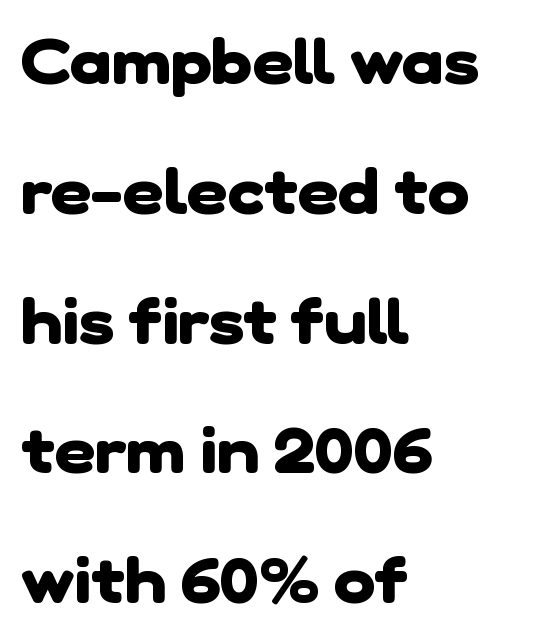
The image shows 63 px heavy sans-serif type; set left-aligned, loose line spacing (2.06x), normal letter spacing, not underlined; low stroke contrast and a medium x-height.
